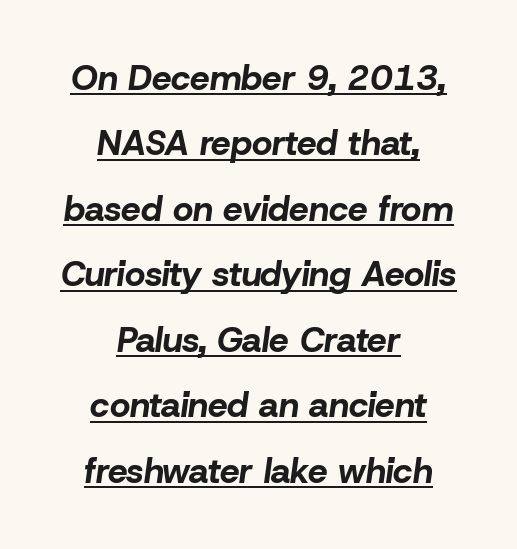
Is this a fixed-width face? No — the glyphs have proportional, varying widths. Characters are canted at an angle relative to the baseline's perpendicular. Short note: letters normally spaced. Looks like someone drew a line under every word here. The passage is arranged like a title page — every line centered.
